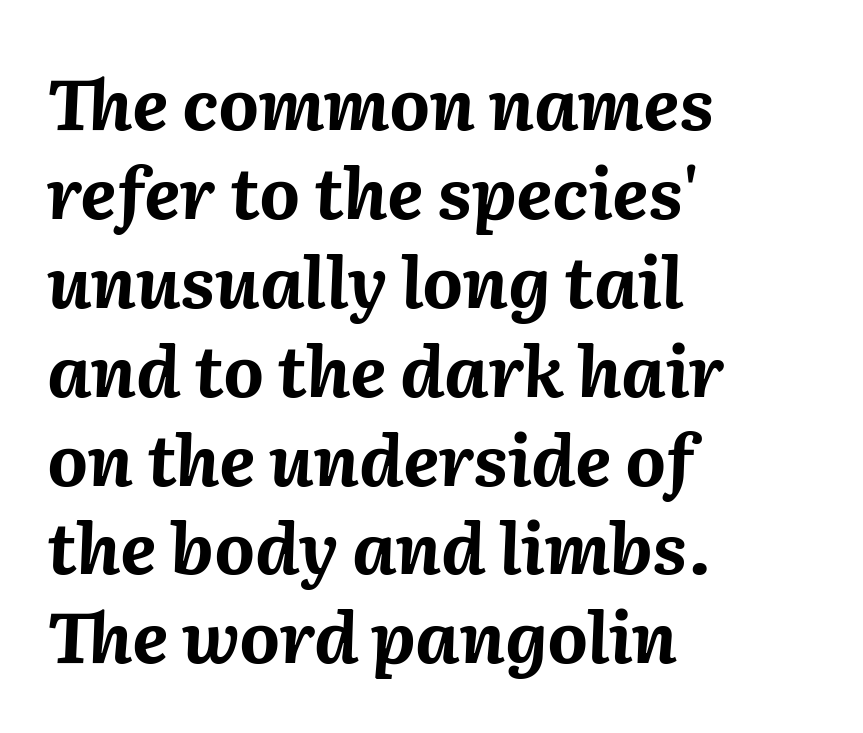
The image shows 70 px bold type, italic (leaning right); set left-aligned, normal line spacing (1.27x), normal letter spacing, not underlined; medium stroke contrast and a medium x-height.
